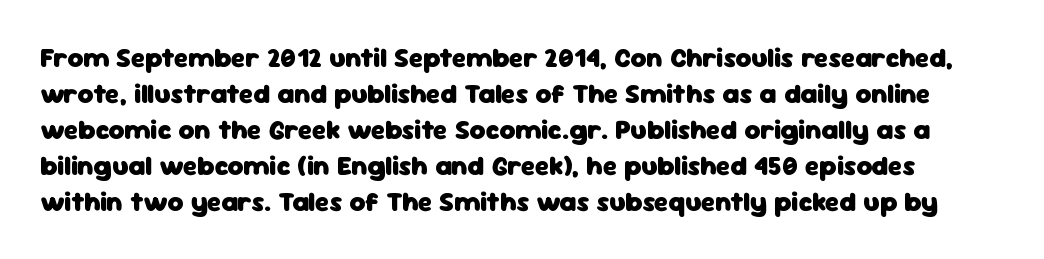
Q: Is the text bold? A: Yes.
Q: Is the text italic (slanted)? A: No, it is upright.
Q: Is the text underlined? A: No.
Q: Is the spacing between letters normal or unusually wide? A: Normal.
Q: Is the spacing between lines tight, normal or loose? A: Normal.
